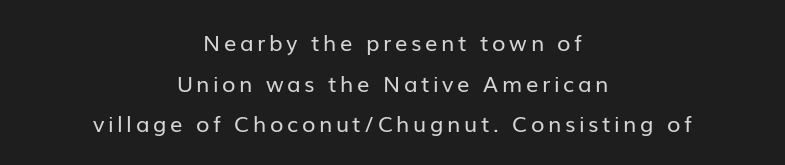
The image shows 22 px text type, upright; set centered, line spacing 1.85x, not underlined.
